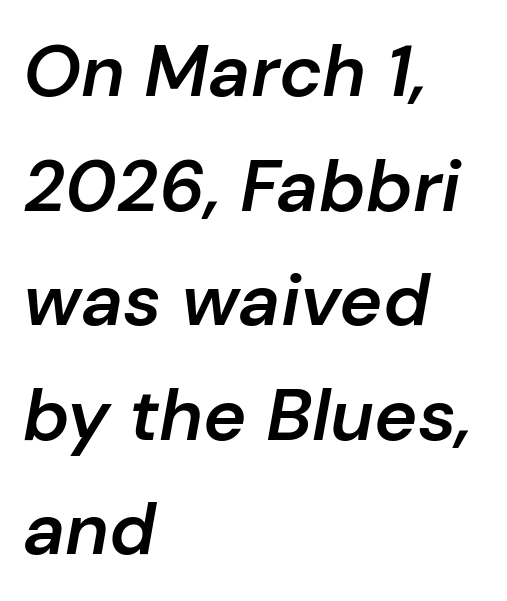
Q: Is the text bold? A: Semi-bold.
Q: Is the text italic (slanted)? A: Yes, it leans right by about 10 degrees.
Q: Is the text underlined? A: No.
Q: How is the paragraph aligned? A: Left-aligned.
Q: Is the spacing between letters normal or unusually wide? A: Normal.
Q: Is the spacing between lines tight, normal or loose? A: Normal.
Q: Width (condensed, normal, or wide)? A: Normal.
Q: Stroke contrast? A: Low.
Q: x-height? A: Medium.
Q: Monospaced? A: No.
